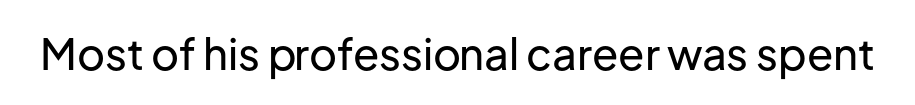
Plain, unruled lines of type. The font's upright variant was chosen for this text. I'd call this a sans setting — the letters go barefoot. Varying glyph widths throughout — classic text-font behaviour. How are the letters spaced? Ordinarily, with no added tracking.
